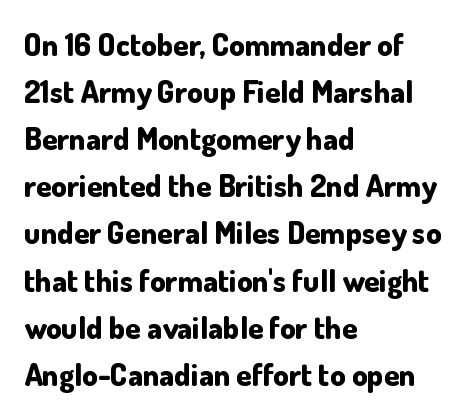
The image shows 31 px bold sans-serif type, upright; set left-aligned, normal line spacing (1.52x), normal letter spacing, not underlined; low stroke contrast and a small x-height.
